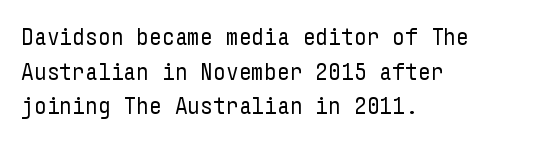
The image shows 25 px text type, upright; set left-aligned, normal line spacing (1.39x), normal letter spacing, not underlined.
